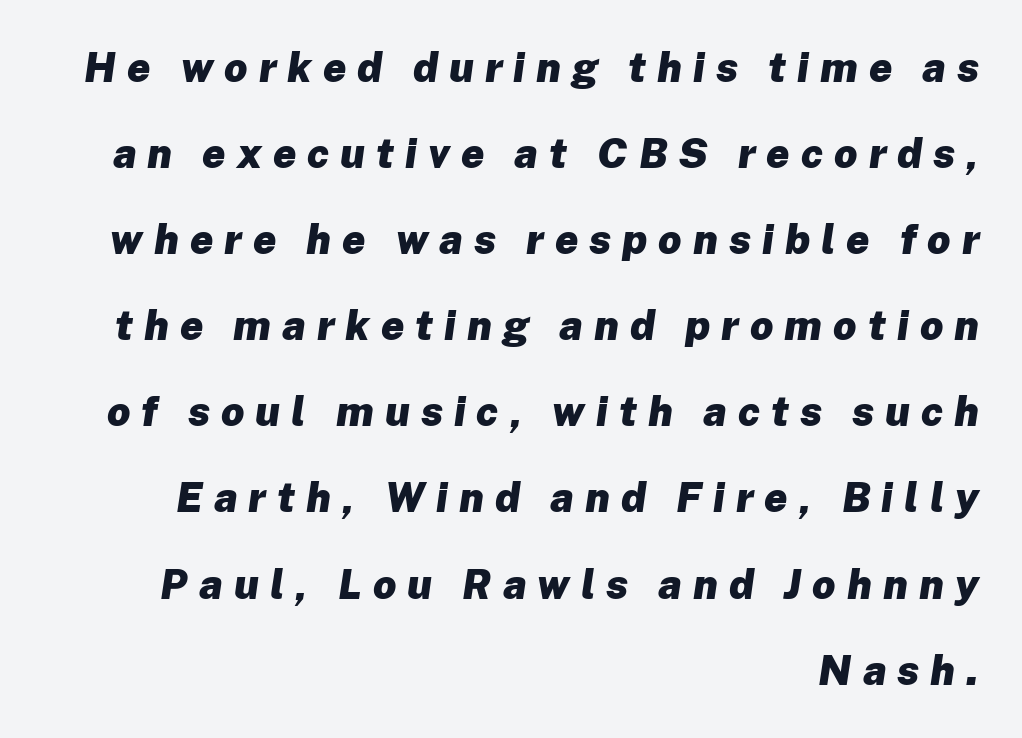
The image shows 41 px heavy type, italic (leaning right); set right-aligned, loose line spacing (2.1x), unusually wide letter spacing (+0.27 em), not underlined; low stroke contrast and a medium x-height.
